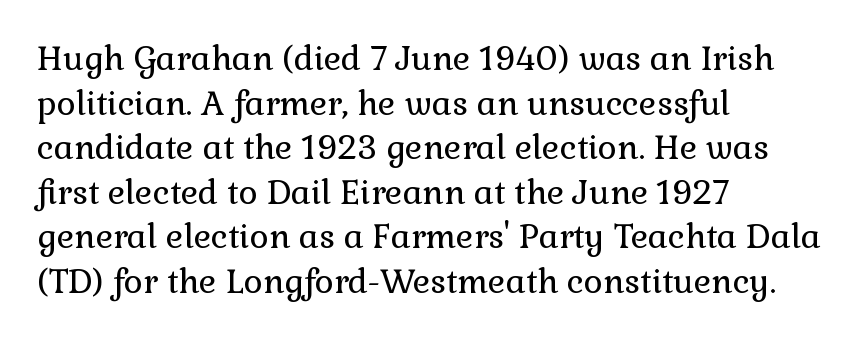
The image shows 33 px regular-weight serif type, upright; set left-aligned, normal line spacing (1.35x), normal letter spacing, not underlined; low stroke contrast and a medium x-height.
